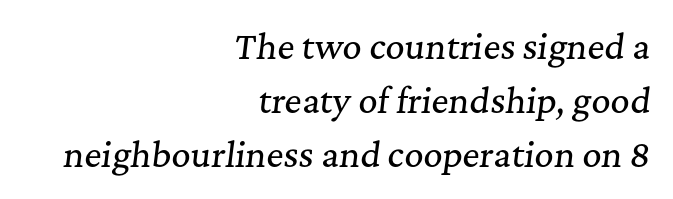
Q: Is the text italic (slanted)? A: Yes, it leans right by about 7 degrees.
Q: Is the typeface a serif or a sans-serif typeface? A: Serif.
Q: Is the text underlined? A: No.
Q: How is the paragraph aligned? A: Right-aligned.
Q: Is the spacing between letters normal or unusually wide? A: Normal.
Q: Is the spacing between lines tight, normal or loose? A: Normal.
Q: Width (condensed, normal, or wide)? A: Normal.
Q: Stroke contrast? A: Medium.
Q: x-height? A: Medium.
Q: Monospaced? A: No.
